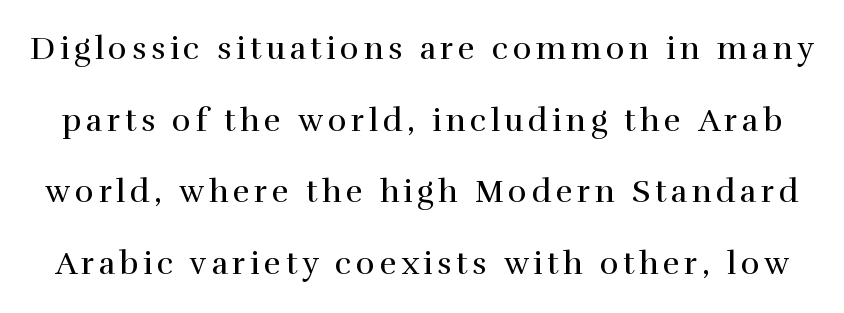
The image shows 32 px regular-weight serif type, upright; set loose line spacing (2.24x), not underlined; a medium x-height.
